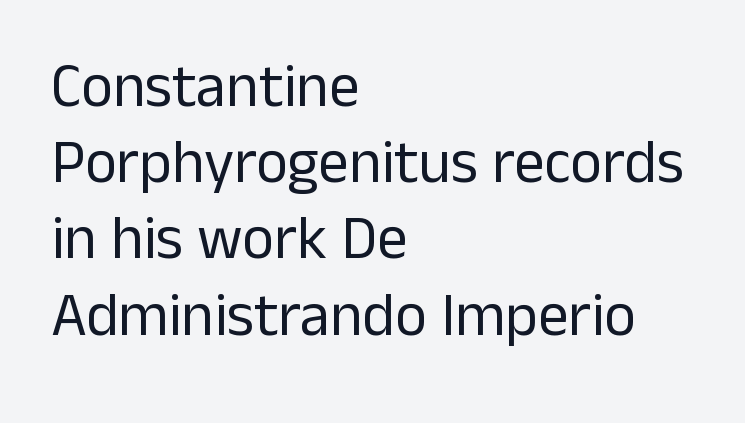
Regarding serifs, this sample does without them. Each stroke keeps to a modest, everyday thickness or less. Type without underlining. These lines were composed using upright roman letters. Do the characters align in a grid? No, the font is proportional. There is no visible air inserted between adjacent glyphs.
